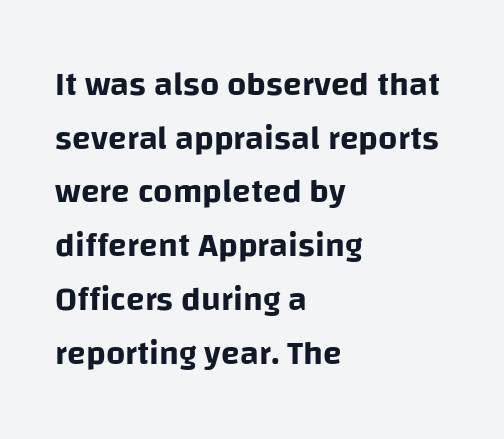
The image shows 34 px sans-serif type, upright; set left-aligned, normal line spacing (1.58x), normal letter spacing, not underlined; low stroke contrast and a large x-height.
